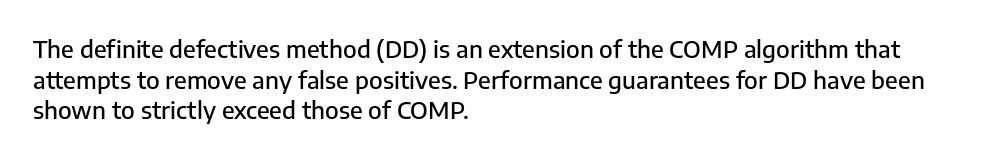
{"italic": "no", "underline": "no", "align": "left", "line_spacing": "normal", "line_spacing_ratio": 1.28, "letter_spacing": "normal", "letter_spacing_em": 0.0, "glyph_px": 24}
